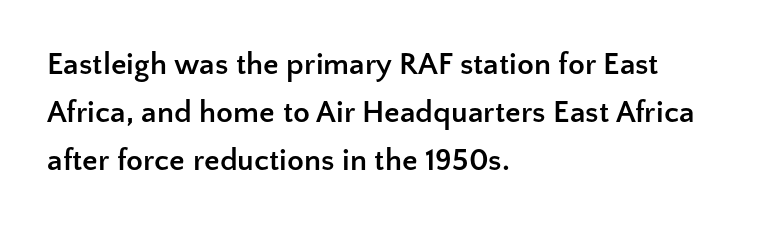
The lines are quadded left. The letters carry no serifs — their stems end cleanly without finishing strokes. Evenly set lines give the paragraph a standard silhouette. You could not count columns in this text — the font is proportionally spaced.
